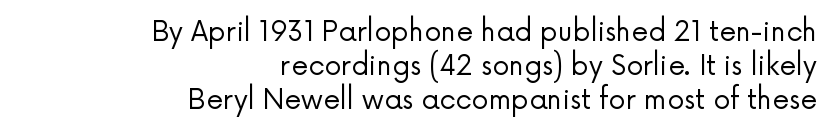
Q: Is the text bold? A: No.
Q: Is the text italic (slanted)? A: No, it is upright.
Q: Is the text underlined? A: No.
Q: How is the paragraph aligned? A: Right-aligned.
Q: Is the spacing between letters normal or unusually wide? A: Normal.
Q: Is the spacing between lines tight, normal or loose? A: Normal.
